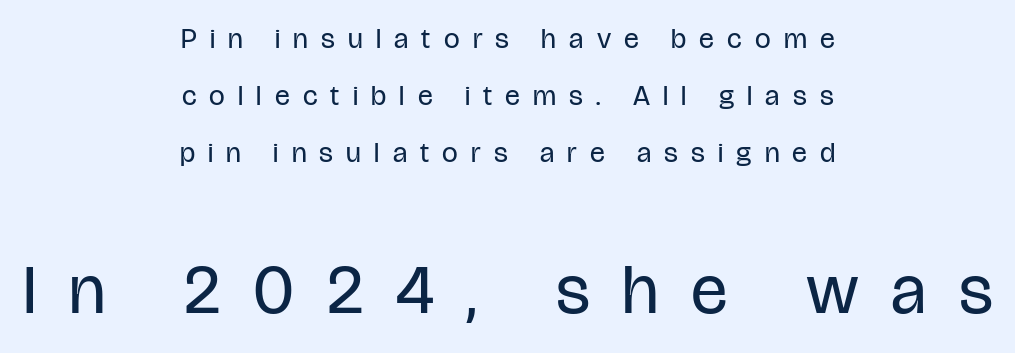
Q: Is the text bold? A: No.
Q: Is the text italic (slanted)? A: No, it is upright.
Q: Is the typeface a serif or a sans-serif typeface? A: Sans-serif.
Q: Is the text underlined? A: No.
Q: How is the paragraph aligned? A: Centered.
Q: Is the spacing between letters normal or unusually wide? A: Unusually wide.
Q: Is the spacing between lines tight, normal or loose? A: Loose.
Q: Which block of text is set in a larger size, the first (top) or the second (bottom)? A: The second (bottom) one.
Q: Width (condensed, normal, or wide)? A: Condensed.
Q: Stroke contrast? A: Low.
Q: x-height? A: Large.
Q: Monospaced? A: No.
